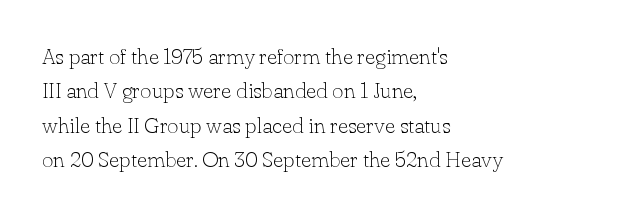
Q: Is the text bold? A: No.
Q: Is the text italic (slanted)? A: No, it is upright.
Q: Is the text underlined? A: No.
Q: How is the paragraph aligned? A: Left-aligned.
Q: Is the spacing between letters normal or unusually wide? A: Normal.
Q: Is the spacing between lines tight, normal or loose? A: Normal.
